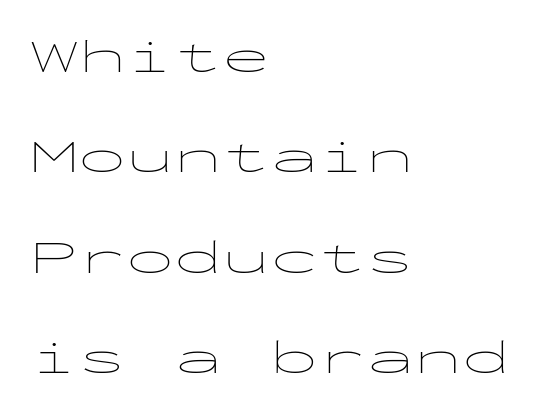
Q: Is the text bold? A: No.
Q: Is the text italic (slanted)? A: No, it is upright.
Q: Is the typeface a serif or a sans-serif typeface? A: Sans-serif.
Q: Is the text underlined? A: No.
Q: How is the paragraph aligned? A: Left-aligned.
Q: Is the spacing between letters normal or unusually wide? A: Normal.
Q: Is the spacing between lines tight, normal or loose? A: Loose.
Q: Width (condensed, normal, or wide)? A: Wide.
Q: Stroke contrast? A: Low.
Q: x-height? A: Medium.
Q: Monospaced? A: Yes.
